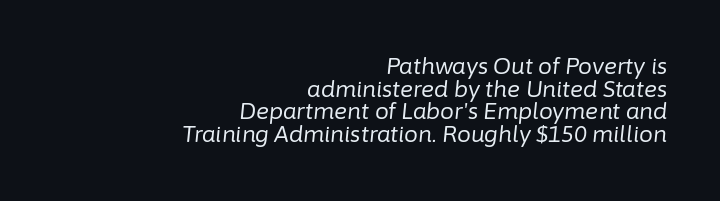
Q: Is the text bold? A: No.
Q: Is the text italic (slanted)? A: Yes, it leans right by about 6 degrees.
Q: Is the text underlined? A: No.
Q: How is the paragraph aligned? A: Right-aligned.
Q: Is the spacing between letters normal or unusually wide? A: Normal.
Q: Is the spacing between lines tight, normal or loose? A: Tight.
